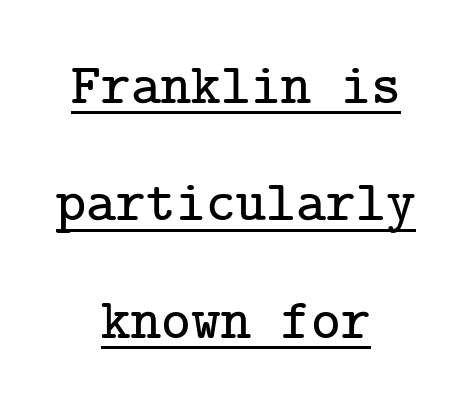
The image shows 57 px serif type, upright; set centered, loose line spacing (2.06x), normal letter spacing, underlined; low stroke contrast and a medium x-height.
